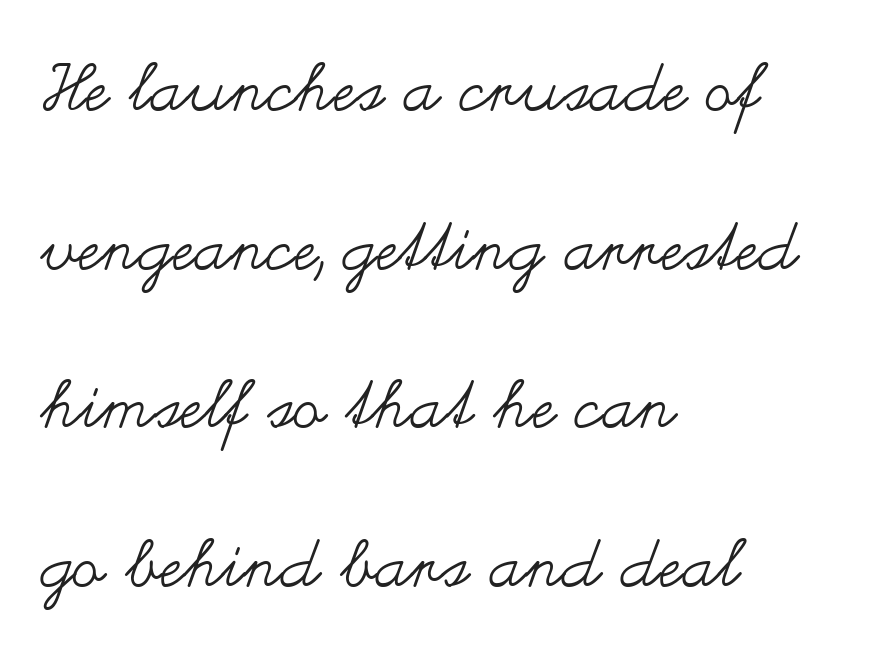
A classic flush-left, rag-right setting is used for this passage. These lines are rendered in a variable-pitch font. Letter spacing: default. Type without underlining.
